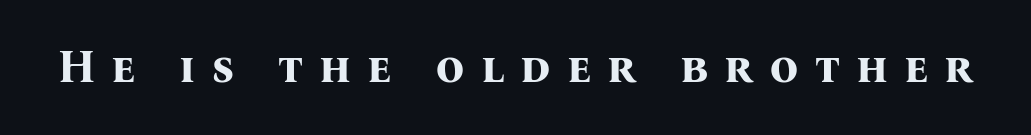
{"serif": "yes", "italic": "no", "bold": "yes", "weight": "bold", "width": "normal", "stroke_contrast": "medium", "x_height": "medium", "monospaced": "no", "underline": "no", "letter_spacing": "wide", "letter_spacing_em": 0.35, "glyph_px": 45}
